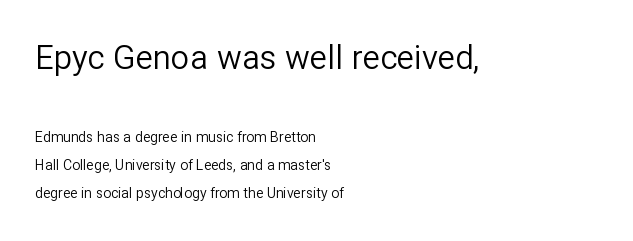
Q: Is the text bold? A: No.
Q: Is the text italic (slanted)? A: No, it is upright.
Q: Is the typeface a serif or a sans-serif typeface? A: Sans-serif.
Q: Is the text underlined? A: No.
Q: How is the paragraph aligned? A: Left-aligned.
Q: Is the spacing between letters normal or unusually wide? A: Normal.
Q: Is the spacing between lines tight, normal or loose? A: Loose.
Q: Which block of text is set in a larger size, the first (top) or the second (bottom)? A: The first (top) one.
Q: Width (condensed, normal, or wide)? A: Normal.
Q: Stroke contrast? A: Low.
Q: x-height? A: Medium.
Q: Monospaced? A: No.
